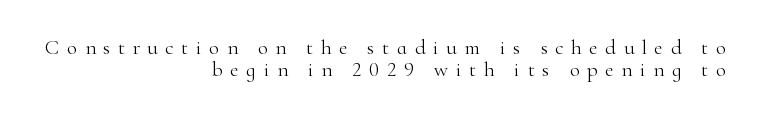
The image shows 21 px text type, upright; set right-aligned, tight line spacing (1.05x), unusually wide letter spacing (+0.36 em), not underlined.
